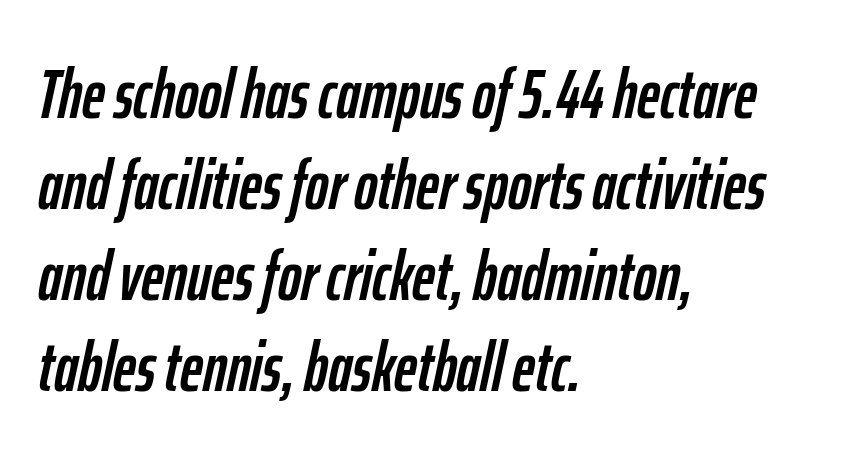
{"italic": "yes", "lean": "right", "slant_degrees": 12, "width": "condensed", "stroke_contrast": "low", "x_height": "medium", "monospaced": "no", "underline": "no", "align": "left", "line_spacing": "normal", "line_spacing_ratio": 1.3, "letter_spacing": "normal", "letter_spacing_em": 0.0, "glyph_px": 70}
